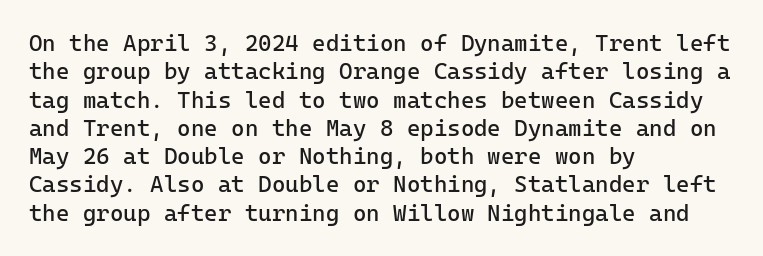
The image shows 23 px text type, upright; set left-aligned, line spacing 1.23x, normal letter spacing, not underlined.
